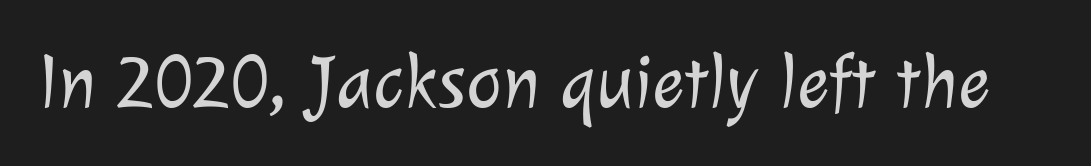
Q: Is the text bold? A: No.
Q: Is the typeface a serif or a sans-serif typeface? A: Sans-serif.
Q: Is the text underlined? A: No.
Q: Is the spacing between letters normal or unusually wide? A: Normal.
Q: Width (condensed, normal, or wide)? A: Normal.
Q: Stroke contrast? A: Low.
Q: x-height? A: Medium.
Q: Monospaced? A: No.
